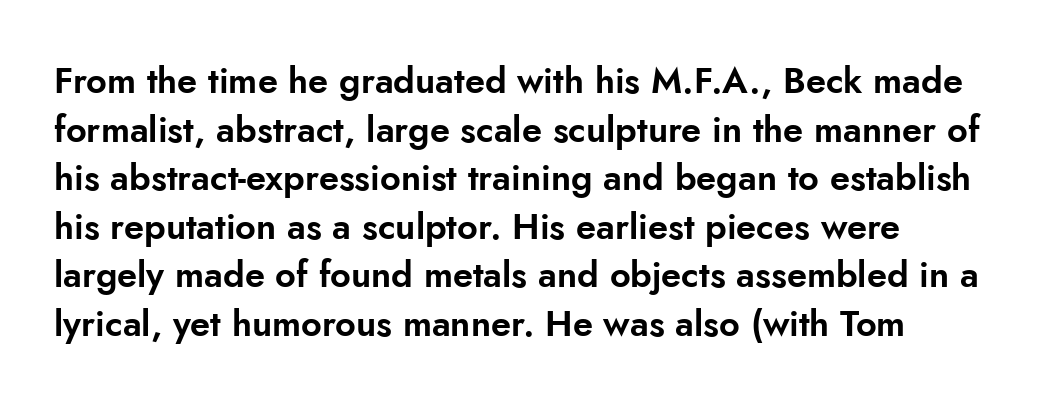
Compared with typical paragraphs, the rows here are spaced about the same. Beneath every word, the page is bare. In terms of letterspacing, this is plain default setting. Reading down the block, your eye returns to a fixed left position each line.
